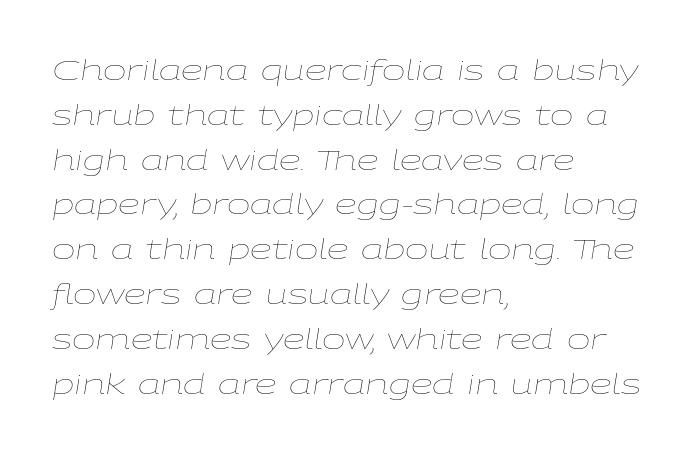
No word sits above an underline. Alignment: flush left. Slant detected: the letters are inclined. The typeface has the unassuming heft of standard copy or less.
